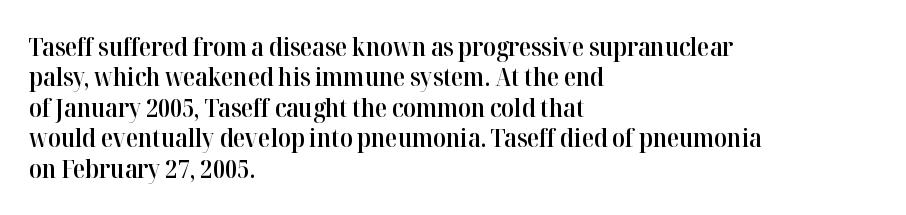
The image shows 25 px text type, upright; set left-aligned, line spacing 1.22x, normal letter spacing, not underlined.
